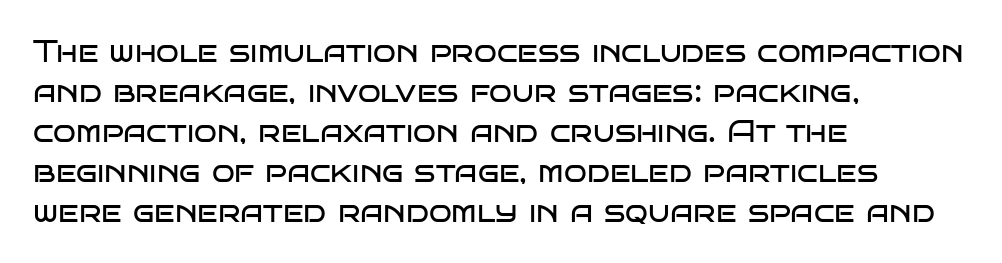
Nothing sits at the stroke ends, so this counts as sans-serif. Think of a printed novel: that variable character pitch is what you see here. What's the leading like? Ordinary, nothing unusual. There is no visible air inserted between adjacent glyphs.
